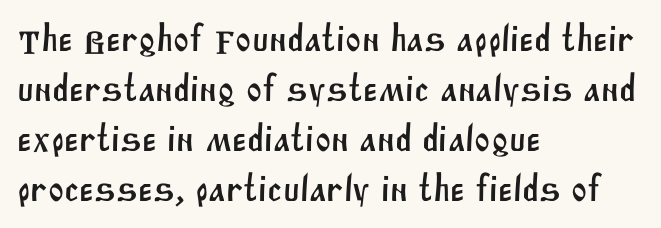
Q: Is the typeface a serif or a sans-serif typeface? A: Sans-serif.
Q: Is the text underlined? A: No.
Q: How is the paragraph aligned? A: Left-aligned.
Q: Is the spacing between letters normal or unusually wide? A: Normal.
Q: Is the spacing between lines tight, normal or loose? A: Normal.
Q: Width (condensed, normal, or wide)? A: Normal.
Q: Stroke contrast? A: Medium.
Q: x-height? A: Large.
Q: Monospaced? A: No.
